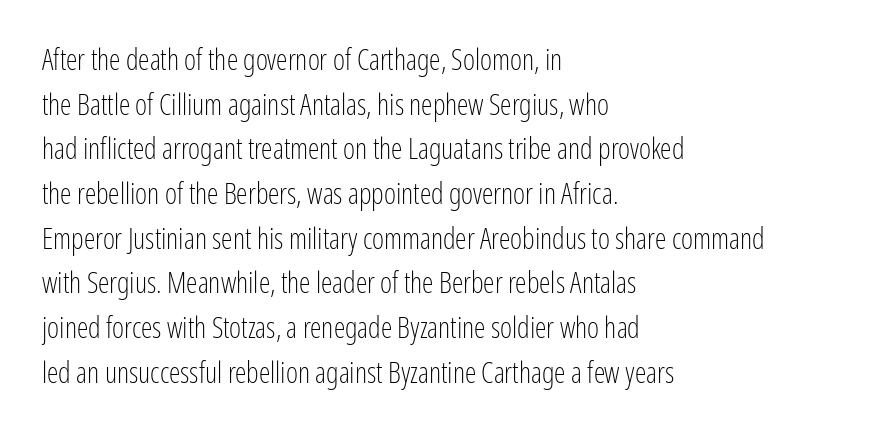
{"serif": "no", "italic": "no", "bold": "no", "weight": "light", "width": "condensed", "stroke_contrast": "low", "x_height": "medium", "monospaced": "no", "underline": "no", "align": "left", "line_spacing": "normal", "line_spacing_ratio": 1.54, "letter_spacing": "normal", "letter_spacing_em": 0.0, "glyph_px": 29}
